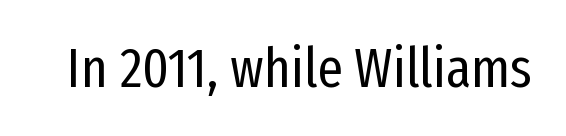
{"serif": "no", "italic": "no", "bold": "no", "weight": "regular", "width": "condensed", "stroke_contrast": "low", "x_height": "medium", "monospaced": "no", "underline": "no", "letter_spacing": "normal", "letter_spacing_em": 0.0, "glyph_px": 56}
